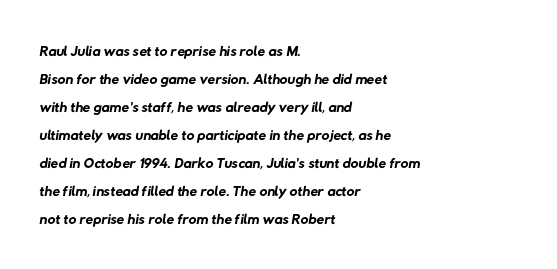
The image shows 22 px text type; set left-aligned, normal line spacing (1.27x), normal letter spacing, not underlined.
